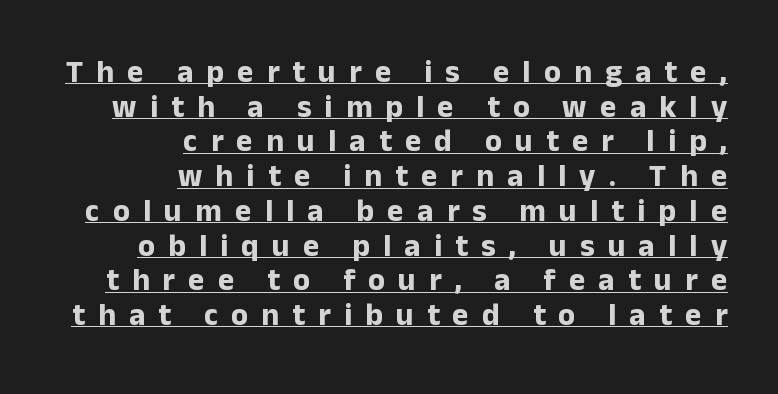
{"serif": "no", "italic": "no", "bold": "yes", "weight": "bold", "width": "normal", "stroke_contrast": "low", "x_height": "medium", "monospaced": "no", "underline": "yes", "align": "right", "line_spacing": "tight", "line_spacing_ratio": 1.12, "letter_spacing": "wide", "letter_spacing_em": 0.43, "glyph_px": 31}
